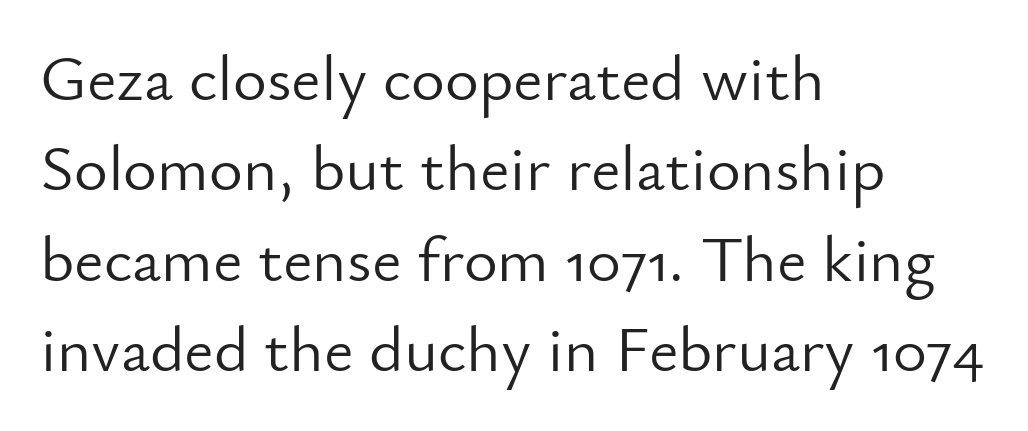
The image shows 65 px light sans-serif type, upright; set left-aligned, normal line spacing (1.39x), normal letter spacing, not underlined; low stroke contrast and a small x-height.
